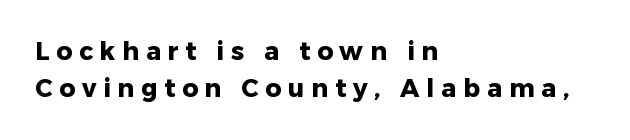
Unlike italic type, these characters show no tilt at all. The foot of each line stays bare and open. Summary of vertical rhythm: regular, with standard interline spacing. Letter spacing: wide.
